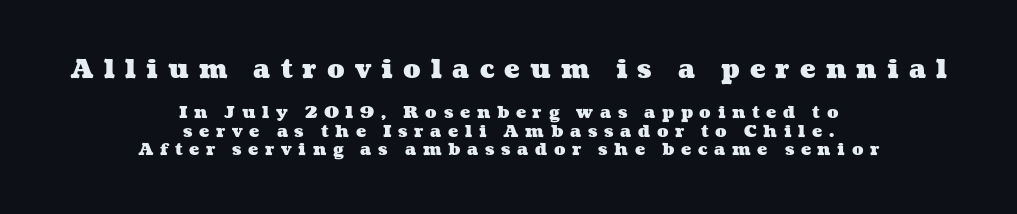
Bigger letters appear in the top chunk; the bottom chunk is reduced. Descenders hang freely into open space. Weight: bold. In terms of leading, this rendering errs on the cramped side. Where is the straight margin? There isn't one; the lines are centered.
